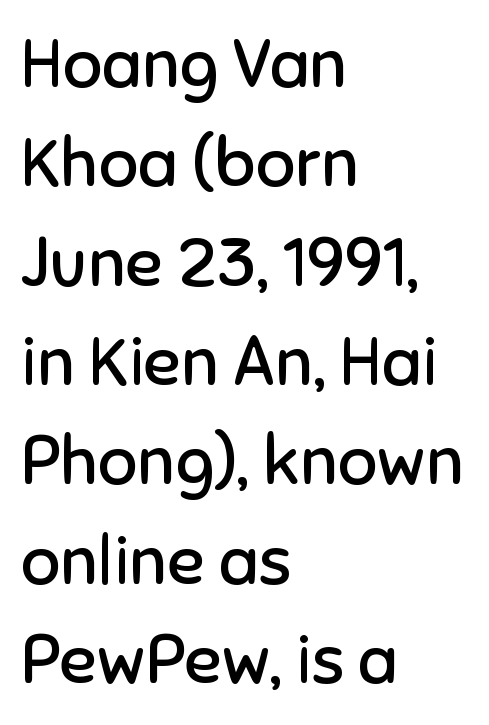
Q: Is the text bold? A: No.
Q: Is the text italic (slanted)? A: No, it is upright.
Q: Is the typeface a serif or a sans-serif typeface? A: Sans-serif.
Q: Is the text underlined? A: No.
Q: How is the paragraph aligned? A: Left-aligned.
Q: Is the spacing between letters normal or unusually wide? A: Normal.
Q: Is the spacing between lines tight, normal or loose? A: Normal.
Q: Width (condensed, normal, or wide)? A: Normal.
Q: Stroke contrast? A: Low.
Q: x-height? A: Medium.
Q: Monospaced? A: No.
